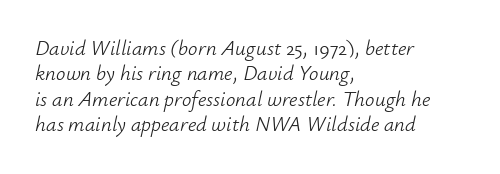
{"italic": "yes", "lean": "right", "slant_degrees": 12, "bold": "no", "underline": "no", "align": "left", "line_spacing_ratio": 1.21, "letter_spacing": "normal", "letter_spacing_em": 0.0, "glyph_px": 21}
